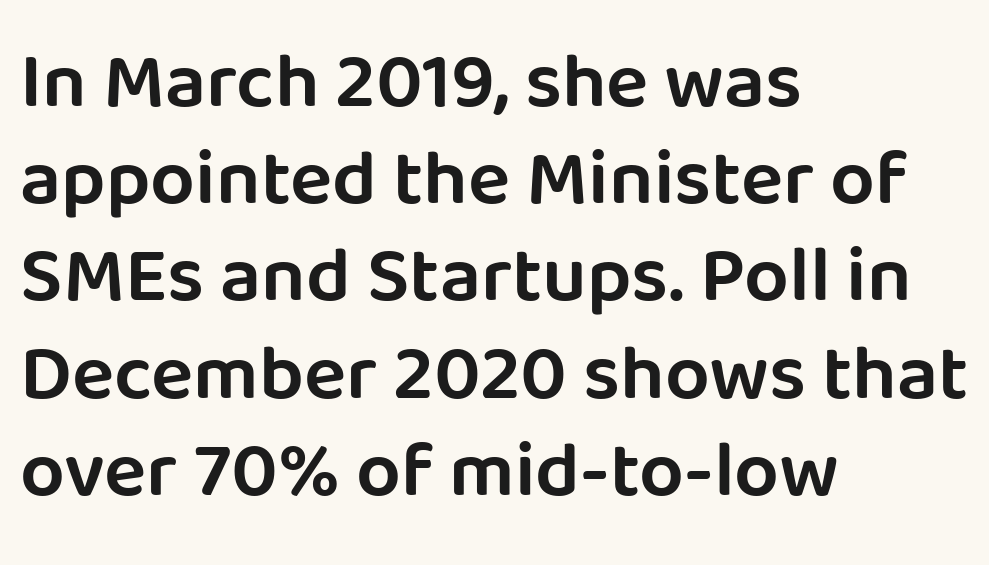
Q: Is the text bold? A: Semi-bold.
Q: Is the text italic (slanted)? A: No, it is upright.
Q: Is the typeface a serif or a sans-serif typeface? A: Sans-serif.
Q: Is the text underlined? A: No.
Q: How is the paragraph aligned? A: Left-aligned.
Q: Is the spacing between letters normal or unusually wide? A: Normal.
Q: Width (condensed, normal, or wide)? A: Normal.
Q: Stroke contrast? A: Low.
Q: x-height? A: Large.
Q: Monospaced? A: No.
